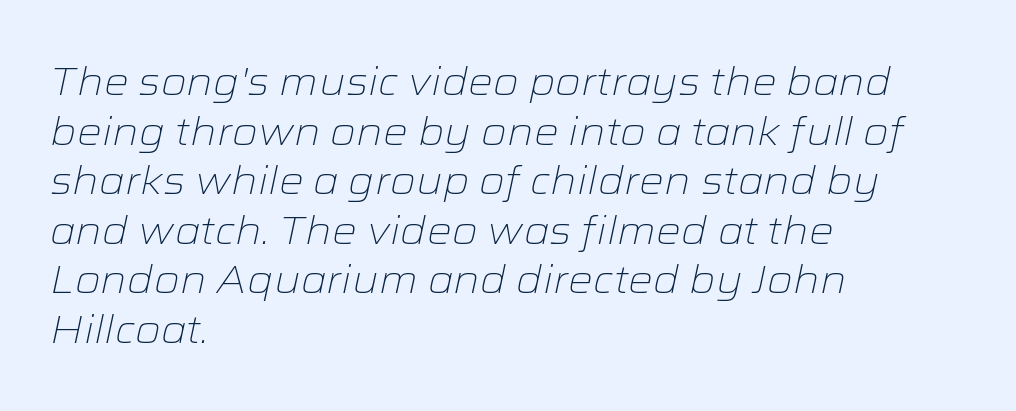
{"italic": "yes", "lean": "right", "slant_degrees": 12, "bold": "no", "weight": "light", "width": "wide", "stroke_contrast": "low", "x_height": "medium", "monospaced": "no", "underline": "no", "align": "left", "line_spacing": "normal", "line_spacing_ratio": 1.27, "letter_spacing": "normal", "letter_spacing_em": 0.0, "glyph_px": 39}
